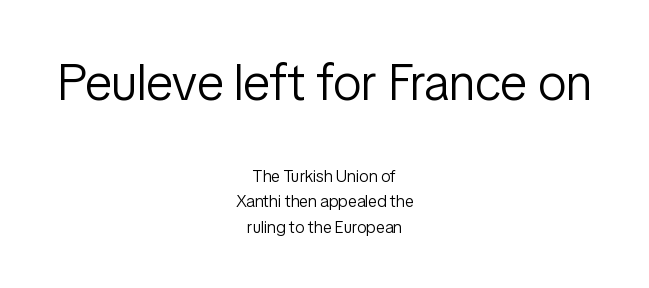
Q: Is the text bold? A: No.
Q: Is the text italic (slanted)? A: No, it is upright.
Q: Is the typeface a serif or a sans-serif typeface? A: Sans-serif.
Q: Is the text underlined? A: No.
Q: How is the paragraph aligned? A: Centered.
Q: Is the spacing between letters normal or unusually wide? A: Normal.
Q: Is the spacing between lines tight, normal or loose? A: Normal.
Q: Which block of text is set in a larger size, the first (top) or the second (bottom)? A: The first (top) one.
Q: Width (condensed, normal, or wide)? A: Condensed.
Q: Stroke contrast? A: Low.
Q: x-height? A: Medium.
Q: Monospaced? A: No.
